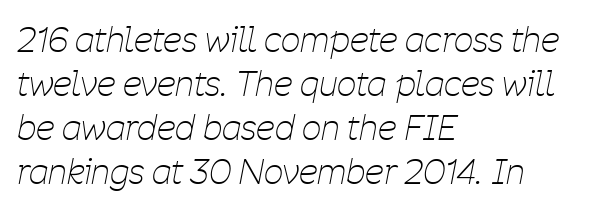
Tall strokes in this sample are angled rather than plumb. Short note: letters normally spaced. Horizontal alignment here is leftward, the default for most running prose. A clean baseline with only descenders dipping below it. Evenly set lines give the paragraph a standard silhouette. The typeface has the unassuming heft of standard copy or less.
